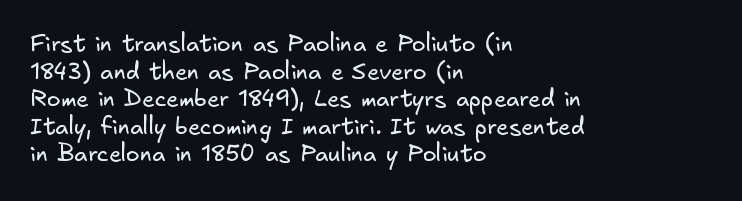
{"bold": "no", "underline": "no", "align": "left", "line_spacing_ratio": 1.2, "letter_spacing": "normal", "letter_spacing_em": 0.0, "glyph_px": 23}
